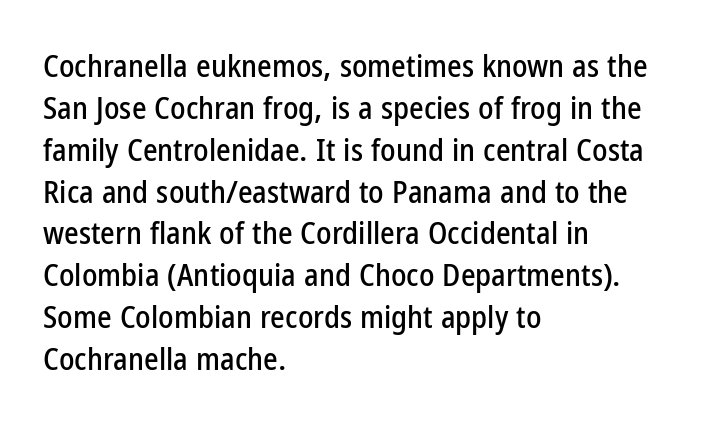
{"serif": "no", "italic": "no", "width": "condensed", "stroke_contrast": "low", "x_height": "medium", "monospaced": "no", "underline": "no", "align": "left", "line_spacing": "normal", "line_spacing_ratio": 1.35, "letter_spacing": "normal", "letter_spacing_em": 0.0, "glyph_px": 31}
